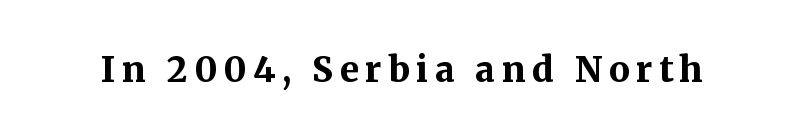
Classification — serif. Character widths vary here, with narrow letters taking less room than wide ones. The passage shown is emphatically bold. Plain, unruled lines of type.
